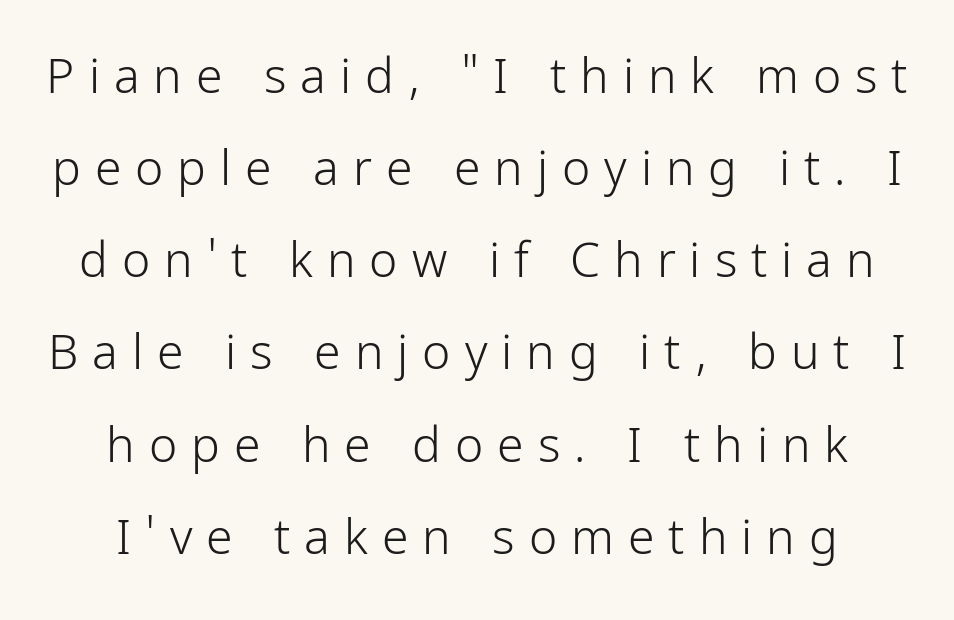
{"serif": "no", "italic": "no", "bold": "no", "weight": "light", "width": "condensed", "stroke_contrast": "low", "x_height": "medium", "monospaced": "no", "underline": "no", "line_spacing": "loose", "line_spacing_ratio": 1.92, "letter_spacing": "wide", "letter_spacing_em": 0.29, "glyph_px": 48}
